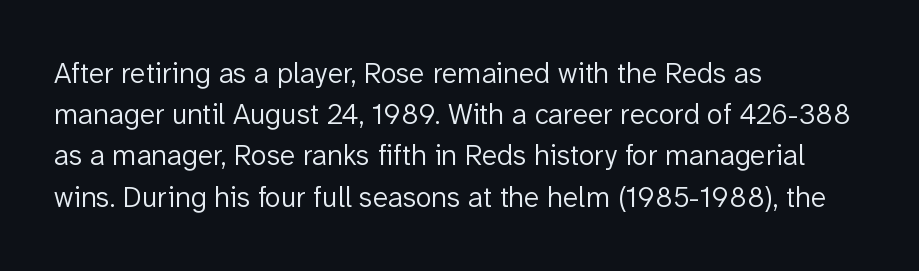
Observe the absence of serifs on each vertical stroke in this sample. Underlining? Definitely not there. Every stem runs plumb, perpendicular to the baseline. The face looks like a standard text weight, possibly lighter. You could call the tracking neutral — neither tight nor loose. In terms of leading, this rendering sits right in the middle.
